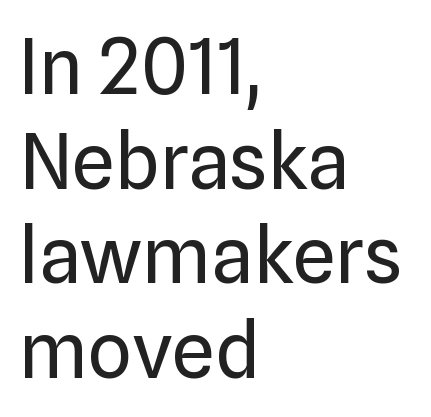
{"serif": "no", "italic": "no", "bold": "no", "weight": "regular", "width": "normal", "stroke_contrast": "low", "x_height": "medium", "monospaced": "no", "underline": "no", "align": "left", "line_spacing_ratio": 1.23, "letter_spacing": "normal", "letter_spacing_em": 0.0, "glyph_px": 77}
